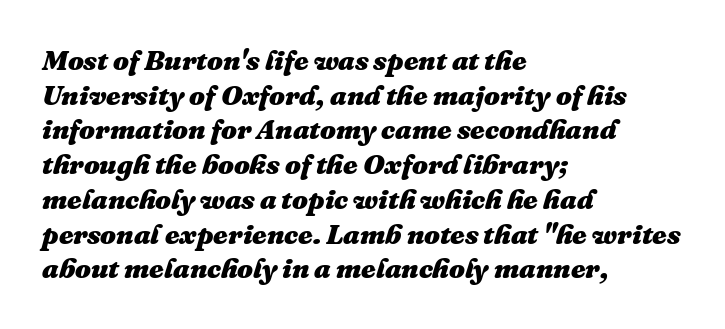
Q: Is the text bold? A: Yes.
Q: Is the text italic (slanted)? A: Yes, it leans right by about 16 degrees.
Q: Is the text underlined? A: No.
Q: How is the paragraph aligned? A: Left-aligned.
Q: Is the spacing between letters normal or unusually wide? A: Normal.
Q: Width (condensed, normal, or wide)? A: Normal.
Q: Stroke contrast? A: Medium.
Q: x-height? A: Medium.
Q: Monospaced? A: No.
